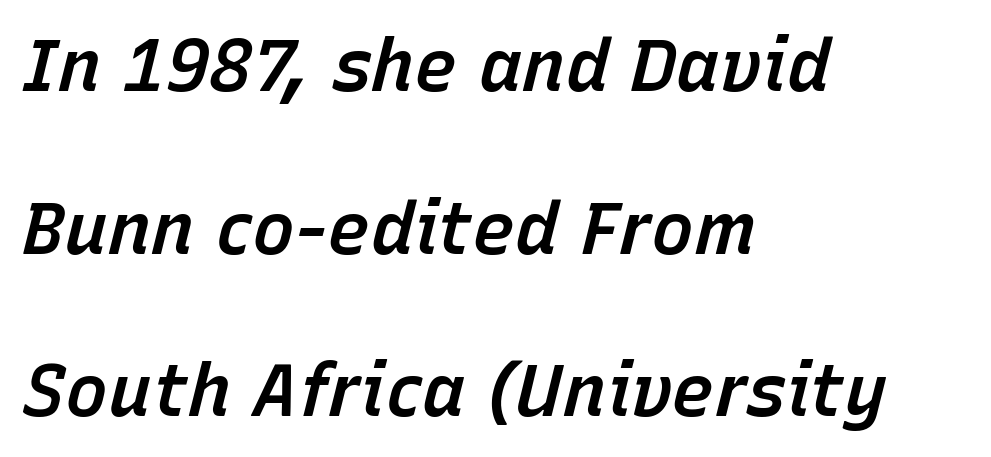
The face used here is proportionally spaced, like ordinary book or web type. Bare-footed words on every line. Caption: multi-line text, flush left, ragged right. If you drew a line through each stem, it would be angled. The face used here is a semibold: visibly heavier than regular, lighter than bold. This sample trades compactness for vertical openness between lines.
